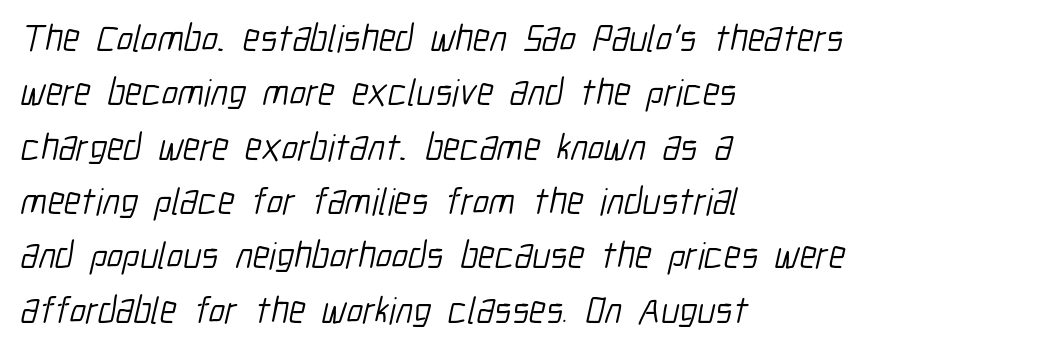
Q: Is the text bold? A: No.
Q: Is the typeface a serif or a sans-serif typeface? A: Sans-serif.
Q: Is the text underlined? A: No.
Q: How is the paragraph aligned? A: Left-aligned.
Q: Is the spacing between letters normal or unusually wide? A: Normal.
Q: Is the spacing between lines tight, normal or loose? A: Normal.
Q: Width (condensed, normal, or wide)? A: Condensed.
Q: Stroke contrast? A: Low.
Q: x-height? A: Medium.
Q: Monospaced? A: No.
